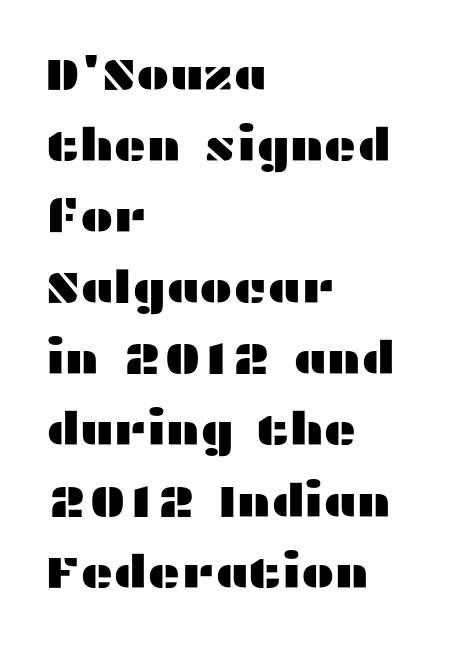
The type is set solid horizontally, with unmodified tracking. Nobody drew a line under any word here. Rendered with straight, roman letterforms. Font category for this specimen: sans-serif. Reading down the block, your eye returns to a fixed left position each line. What's the leading like? Ordinary, nothing unusual.
